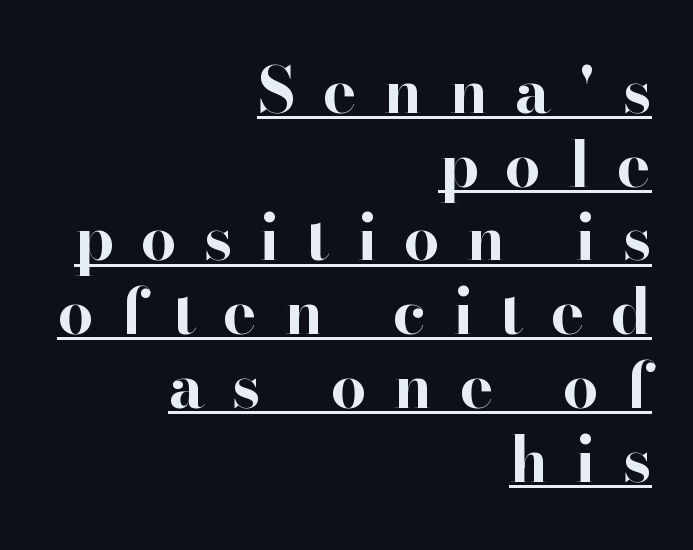
The image shows 63 px bold serif type, upright; set right-aligned, line spacing 1.17x, unusually wide letter spacing (+0.43 em), underlined; high stroke contrast and a small x-height.
